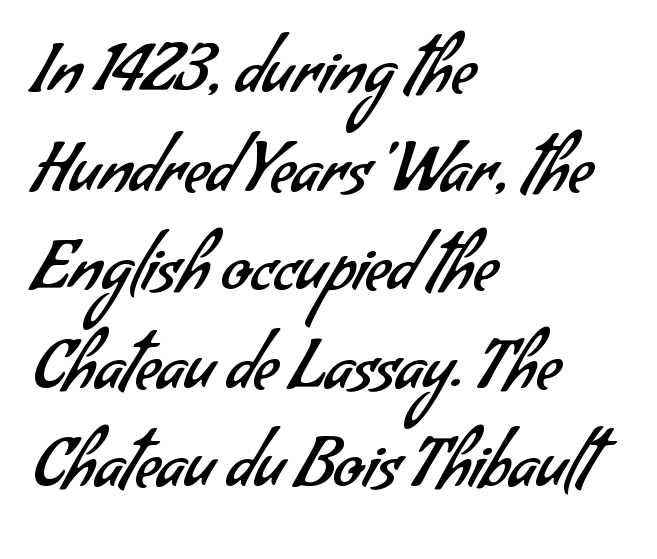
The image shows 68 px regular-weight sans-serif type; set left-aligned, normal line spacing (1.45x), normal letter spacing, not underlined; low stroke contrast and a small x-height.
